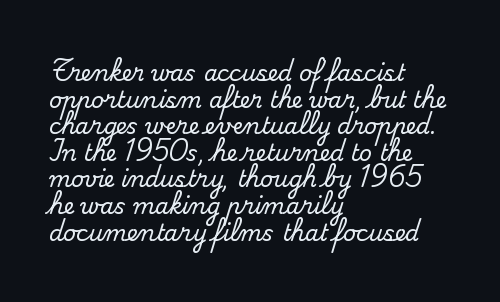
A student would call this left alignment; a typographer would say flush left, rag right. Nobody touched the tracking dial on this one. Descenders are the only things crossing below the line.
